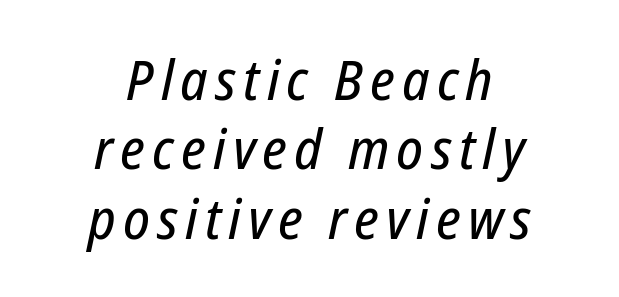
The image shows 55 px condensed type, italic (leaning right); set centered, normal line spacing (1.26x), not underlined; low stroke contrast and a medium x-height.
